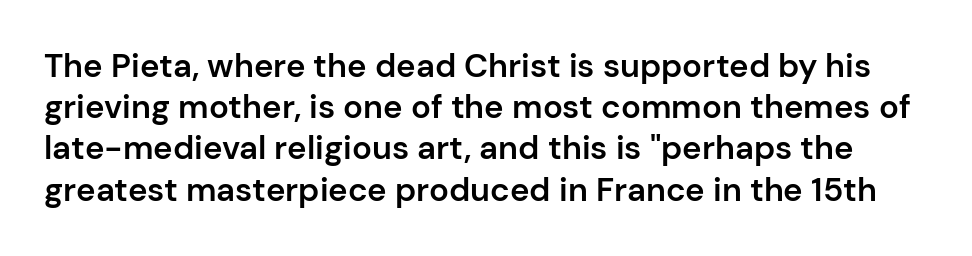
Q: Is the text bold? A: Semi-bold.
Q: Is the text italic (slanted)? A: No, it is upright.
Q: Is the typeface a serif or a sans-serif typeface? A: Sans-serif.
Q: Is the text underlined? A: No.
Q: Is the spacing between letters normal or unusually wide? A: Normal.
Q: Is the spacing between lines tight, normal or loose? A: Normal.
Q: Width (condensed, normal, or wide)? A: Normal.
Q: Stroke contrast? A: Low.
Q: x-height? A: Medium.
Q: Monospaced? A: No.
